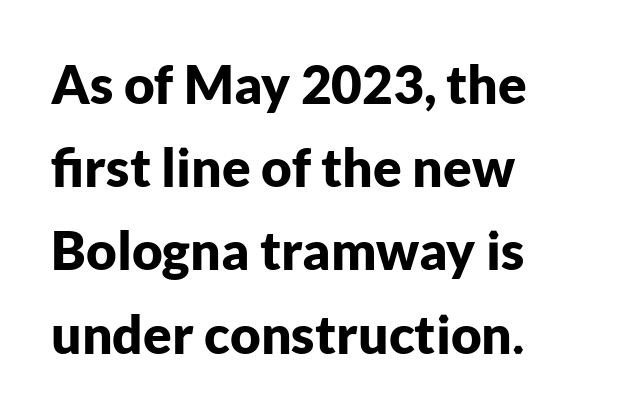
The rag falls on the right side of this text block. The letters advance in unequal steps, a hallmark of proportional type. These lines are composed in type without serifs. Students, this is bold: see how much ink each stroke carries.
